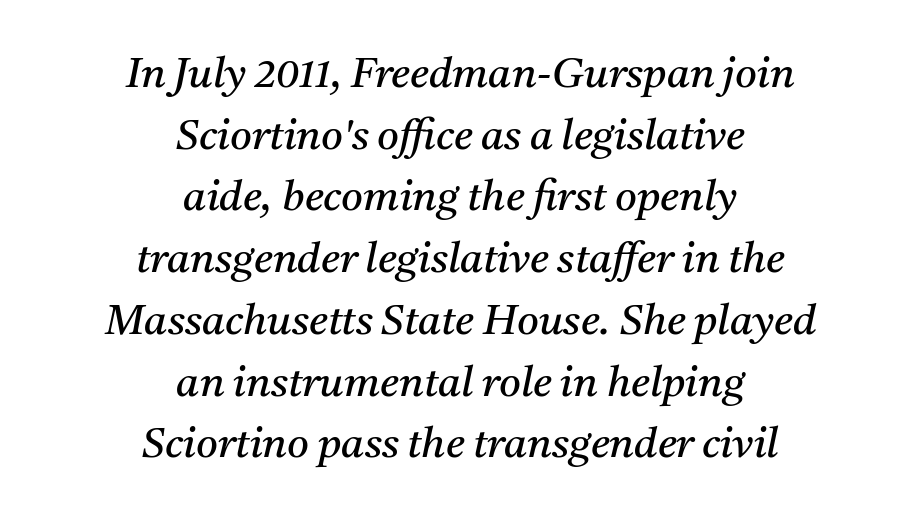
{"serif": "yes", "italic": "yes", "lean": "right", "slant_degrees": 11, "bold": "no", "weight": "regular", "width": "normal", "stroke_contrast": "medium", "x_height": "medium", "monospaced": "no", "underline": "no", "align": "center", "line_spacing": "normal", "line_spacing_ratio": 1.47, "letter_spacing": "normal", "letter_spacing_em": 0.0, "glyph_px": 42}
